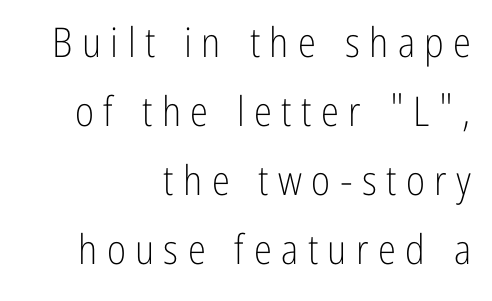
Q: Is the text bold? A: No.
Q: Is the text italic (slanted)? A: No, it is upright.
Q: Is the typeface a serif or a sans-serif typeface? A: Sans-serif.
Q: Is the text underlined? A: No.
Q: How is the paragraph aligned? A: Right-aligned.
Q: Is the spacing between letters normal or unusually wide? A: Unusually wide.
Q: Is the spacing between lines tight, normal or loose? A: Normal.
Q: Width (condensed, normal, or wide)? A: Condensed.
Q: Stroke contrast? A: Low.
Q: x-height? A: Medium.
Q: Monospaced? A: No.
